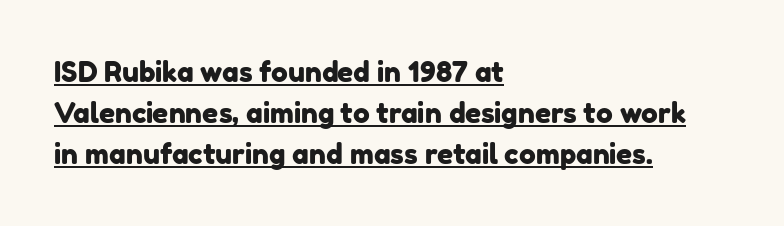
Q: Is the typeface a serif or a sans-serif typeface? A: Sans-serif.
Q: Is the text underlined? A: Yes.
Q: How is the paragraph aligned? A: Left-aligned.
Q: Is the spacing between letters normal or unusually wide? A: Normal.
Q: Is the spacing between lines tight, normal or loose? A: Normal.
Q: Width (condensed, normal, or wide)? A: Normal.
Q: Stroke contrast? A: Low.
Q: x-height? A: Medium.
Q: Monospaced? A: No.
